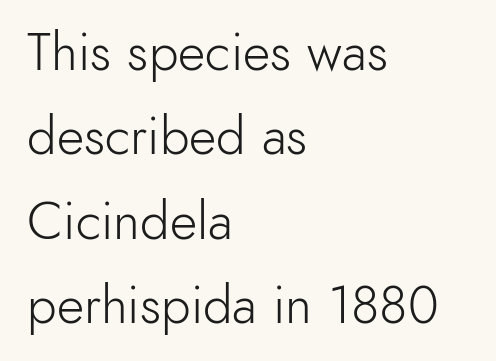
Short and long lines alike share a common starting point at left. Examine the stroke ends and you'll find no serifs. One glance says typical: line gaps are just what's usual. You could not count columns in this text — the font is proportionally spaced. Think standard paragraph weight, or any step lighter than that. The letters sit at their default tracking, neither squeezed nor spread.
